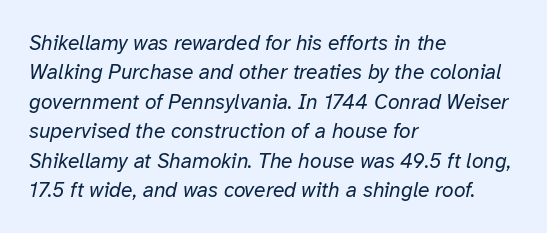
Compared with ordinary roman type, these characters are visibly tilted. Tracking here is standard; glyphs follow each other at the usual distance. Words float on clear page, feet unadorned. These lines sit exactly where default settings would place them.
